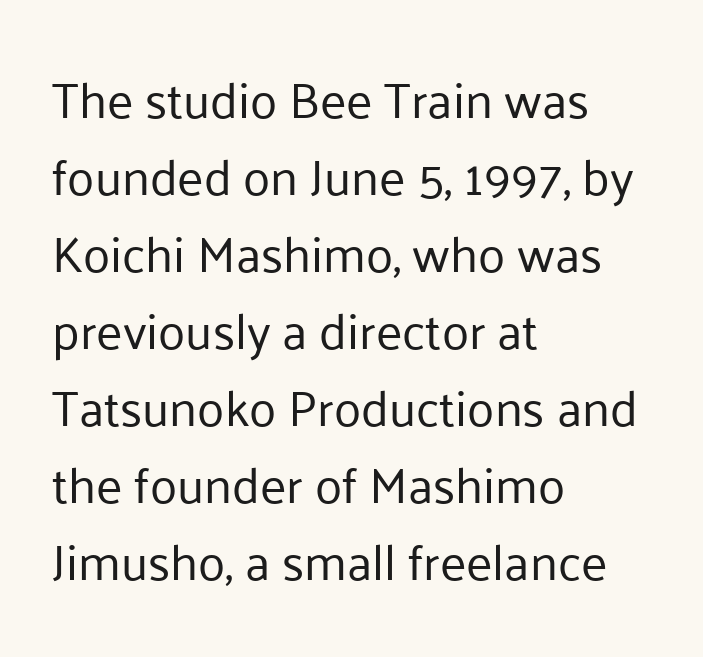
The image shows 50 px regular-weight sans-serif type, upright; set left-aligned, normal line spacing (1.54x), normal letter spacing, not underlined; low stroke contrast and a medium x-height.
